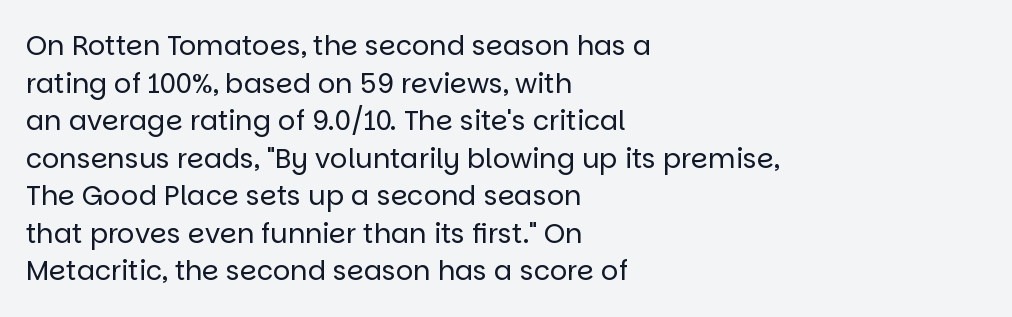
{"italic": "no", "bold": "no", "underline": "no", "align": "left", "line_spacing": "normal", "line_spacing_ratio": 1.39, "letter_spacing": "normal", "letter_spacing_em": 0.0, "glyph_px": 27}
